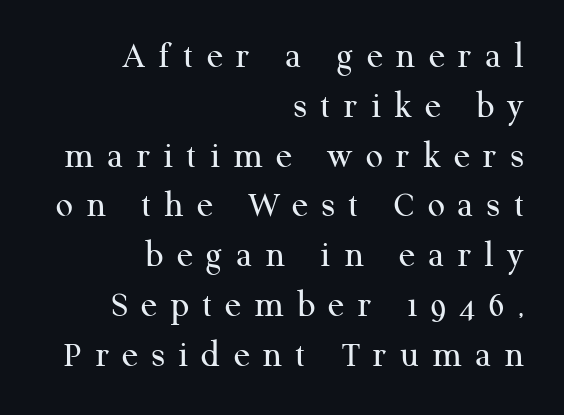
It's the straight-up-and-down kind of type. The ragged edge is on the left, which tells us the setting is flush right. The face used here is proportionally spaced, like ordinary book or web type. Words appear elongated and porous because spacing is wide. A normal amount of white space separates one row of letters from the next.
